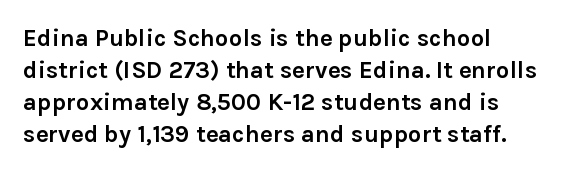
The image shows 24 px bold type, upright; set left-aligned, normal line spacing (1.33x), normal letter spacing, not underlined.
